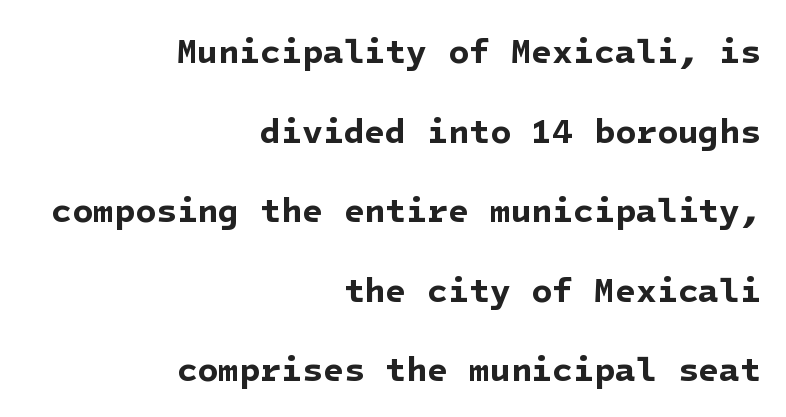
{"serif": "no", "bold": "yes", "weight": "bold", "width": "normal", "stroke_contrast": "low", "x_height": "medium", "underline": "no", "align": "right", "line_spacing": "loose", "line_spacing_ratio": 2.34, "letter_spacing": "normal", "letter_spacing_em": 0.0, "glyph_px": 34}
